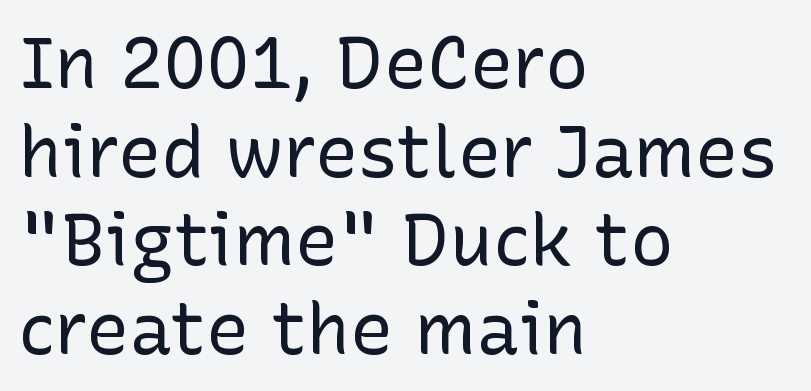
Q: Is the text bold? A: No.
Q: Is the text italic (slanted)? A: No, it is upright.
Q: Is the typeface a serif or a sans-serif typeface? A: Sans-serif.
Q: Is the text underlined? A: No.
Q: How is the paragraph aligned? A: Left-aligned.
Q: Is the spacing between letters normal or unusually wide? A: Normal.
Q: Width (condensed, normal, or wide)? A: Normal.
Q: Stroke contrast? A: Low.
Q: x-height? A: Medium.
Q: Monospaced? A: No.
